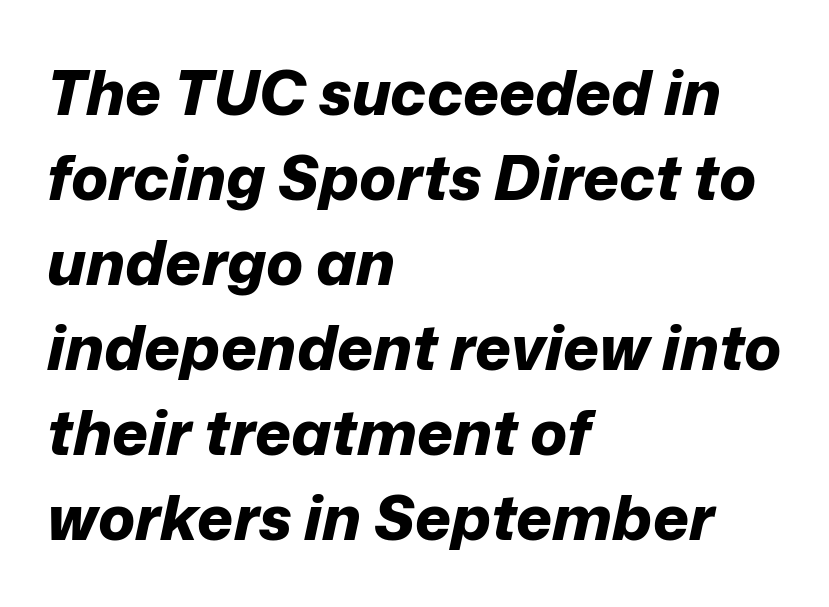
The image shows 62 px bold type, italic (leaning right); set left-aligned, normal line spacing (1.37x), normal letter spacing, not underlined; low stroke contrast and a medium x-height.
